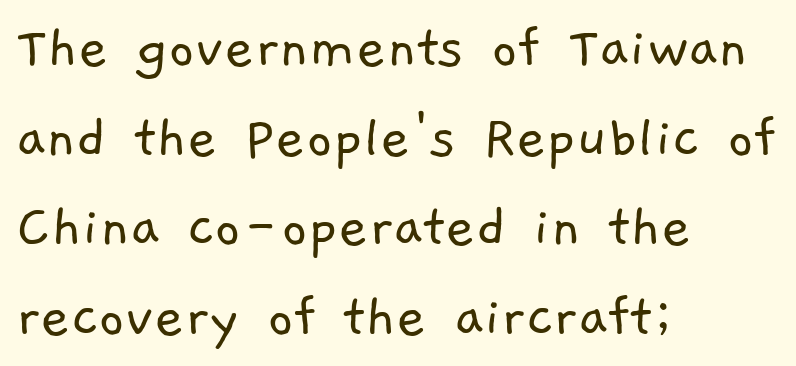
{"serif": "no", "bold": "no", "weight": "light", "width": "normal", "stroke_contrast": "low", "x_height": "medium", "monospaced": "no", "underline": "no", "align": "left", "line_spacing": "normal", "line_spacing_ratio": 1.4, "letter_spacing": "normal", "letter_spacing_em": 0.0, "glyph_px": 64}
